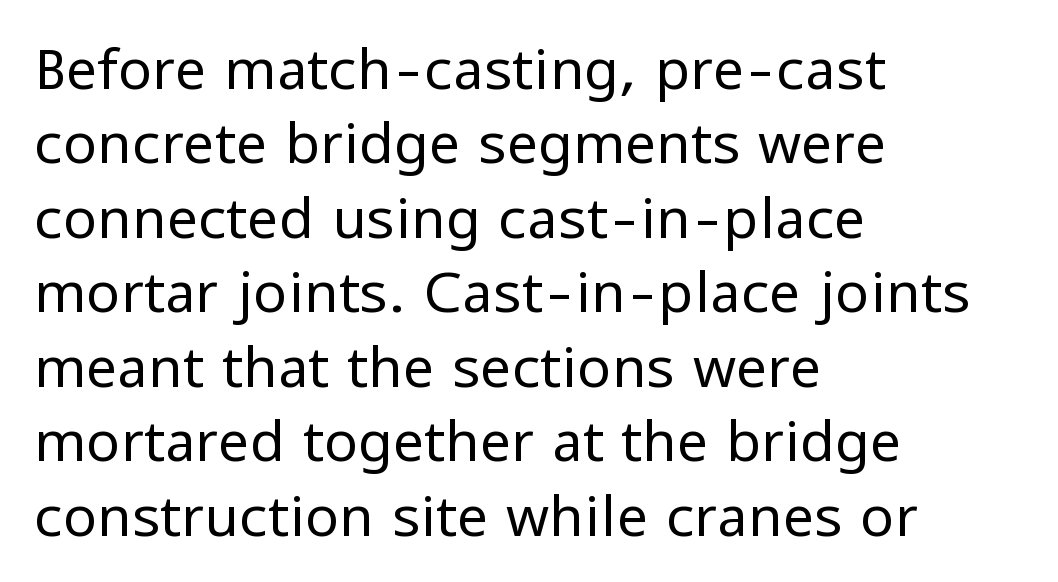
Is this a fixed-width face? No — the glyphs have proportional, varying widths. The typesetter chose a ragged-right arrangement here. The area under the type is left untouched. Is there much room between lines? A standard amount, neither cramped nor airy. It's the straight-up-and-down kind of type. Bold? No — there's no thickening of the strokes.
